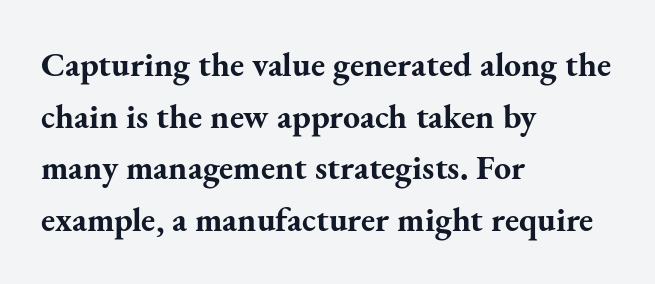
Q: Is the text bold? A: Yes.
Q: Is the text italic (slanted)? A: No, it is upright.
Q: Is the typeface a serif or a sans-serif typeface? A: Serif.
Q: Is the text underlined? A: No.
Q: How is the paragraph aligned? A: Left-aligned.
Q: Is the spacing between letters normal or unusually wide? A: Normal.
Q: Is the spacing between lines tight, normal or loose? A: Normal.
Q: Width (condensed, normal, or wide)? A: Normal.
Q: Stroke contrast? A: Medium.
Q: x-height? A: Small.
Q: Monospaced? A: No.
